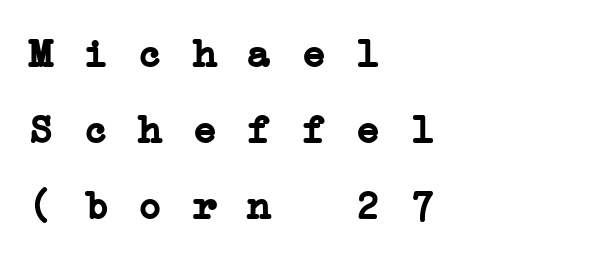
The block of text is sparse from top to bottom, with ample space between rows. This sample uses a serif face. This rendering features lettering with no underline. You could count columns in this text — the font is strictly monospaced.
